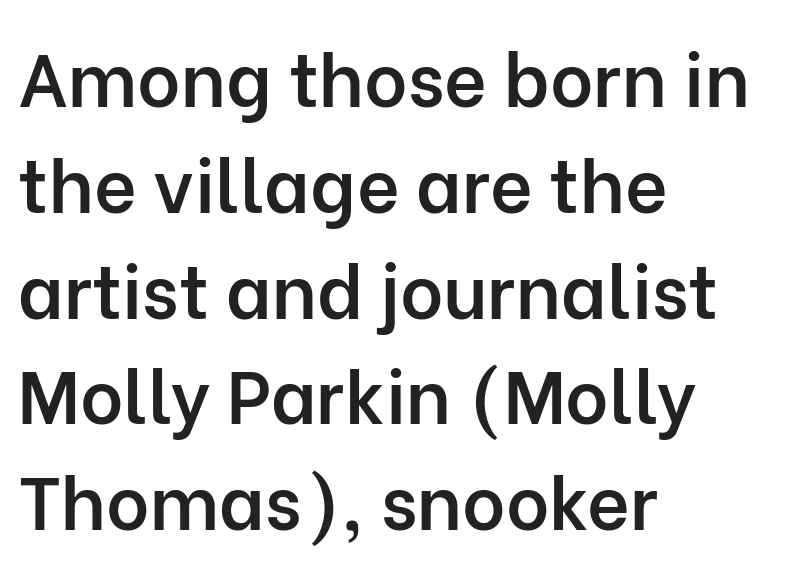
{"serif": "no", "italic": "no", "bold": "semi", "weight": "semibold", "width": "normal", "stroke_contrast": "low", "x_height": "medium", "monospaced": "no", "underline": "no", "align": "left", "line_spacing": "normal", "line_spacing_ratio": 1.43, "letter_spacing": "normal", "letter_spacing_em": 0.0, "glyph_px": 74}
